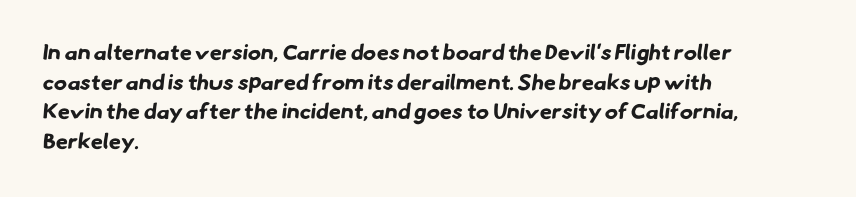
The typesetting leans heavy: a genuine bold. Leading: standard. The ragged edge is on the right, which tells us the setting is flush left. Spacing between characters is what you'd get straight out of the box. The passage shown is not underscored anywhere.
